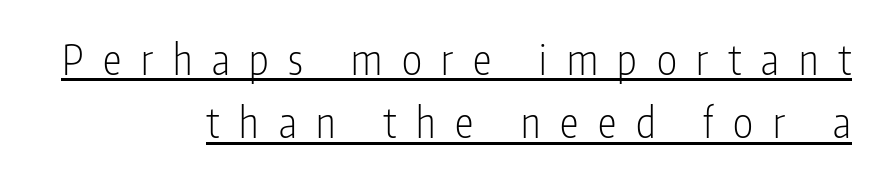
Q: Is the text bold? A: No.
Q: Is the text italic (slanted)? A: No, it is upright.
Q: Is the typeface a serif or a sans-serif typeface? A: Sans-serif.
Q: Is the text underlined? A: Yes.
Q: How is the paragraph aligned? A: Right-aligned.
Q: Is the spacing between letters normal or unusually wide? A: Unusually wide.
Q: Is the spacing between lines tight, normal or loose? A: Normal.
Q: Width (condensed, normal, or wide)? A: Condensed.
Q: Stroke contrast? A: Low.
Q: x-height? A: Medium.
Q: Monospaced? A: No.
